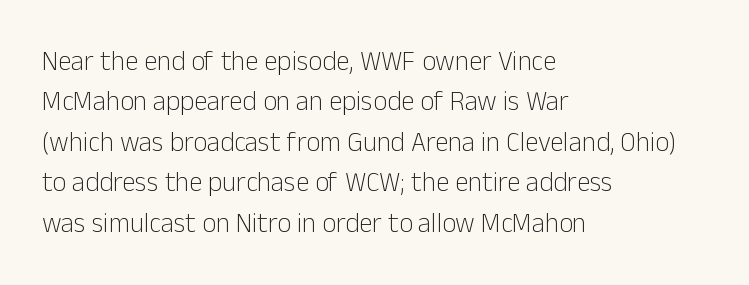
The passage shown stacks its lines at a standard gap. Students, note that the glyphs here touch the page at normal intervals. This reads as an unemphasized weight, regular at the heaviest. Typeset ragged right — the left edge is the straight one. No italicization has been applied; the sample stays upright.
